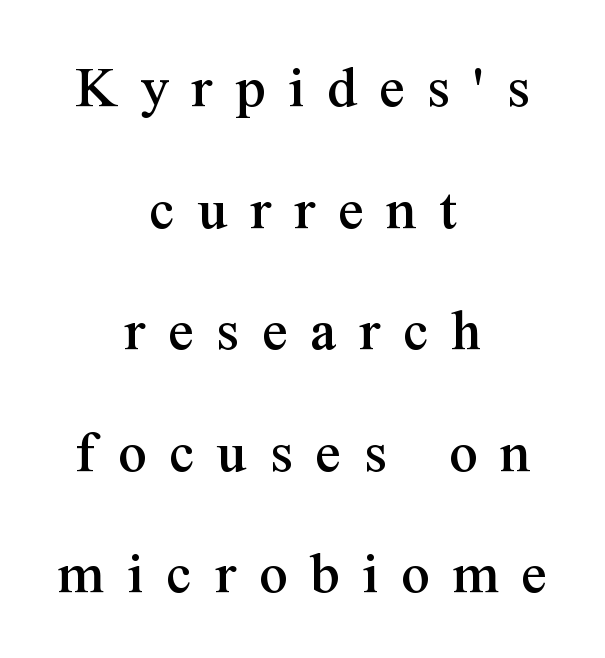
Q: Is the text italic (slanted)? A: No, it is upright.
Q: Is the typeface a serif or a sans-serif typeface? A: Serif.
Q: Is the text underlined? A: No.
Q: How is the paragraph aligned? A: Centered.
Q: Is the spacing between letters normal or unusually wide? A: Unusually wide.
Q: Is the spacing between lines tight, normal or loose? A: Loose.
Q: Width (condensed, normal, or wide)? A: Normal.
Q: Stroke contrast? A: Medium.
Q: x-height? A: Medium.
Q: Monospaced? A: No.
